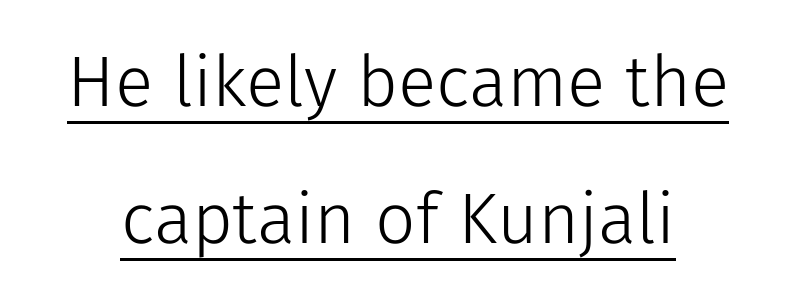
{"serif": "no", "italic": "no", "bold": "no", "weight": "light", "width": "normal", "stroke_contrast": "low", "x_height": "medium", "monospaced": "no", "underline": "yes", "line_spacing": "loose", "line_spacing_ratio": 1.93, "letter_spacing": "normal", "letter_spacing_em": 0.0, "glyph_px": 71}
